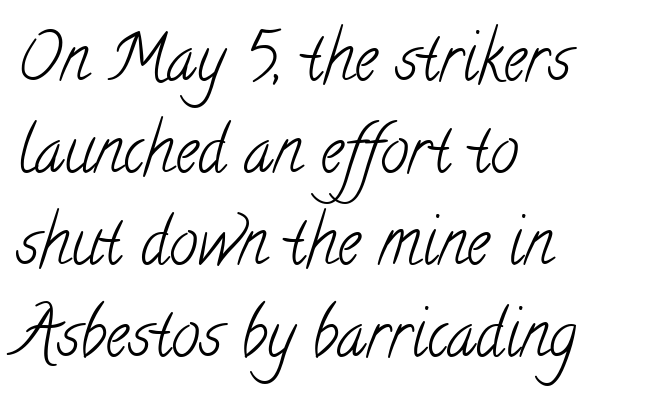
The image shows 64 px light, condensed serif type; set left-aligned, normal line spacing (1.44x), normal letter spacing, not underlined; low stroke contrast and a small x-height.
